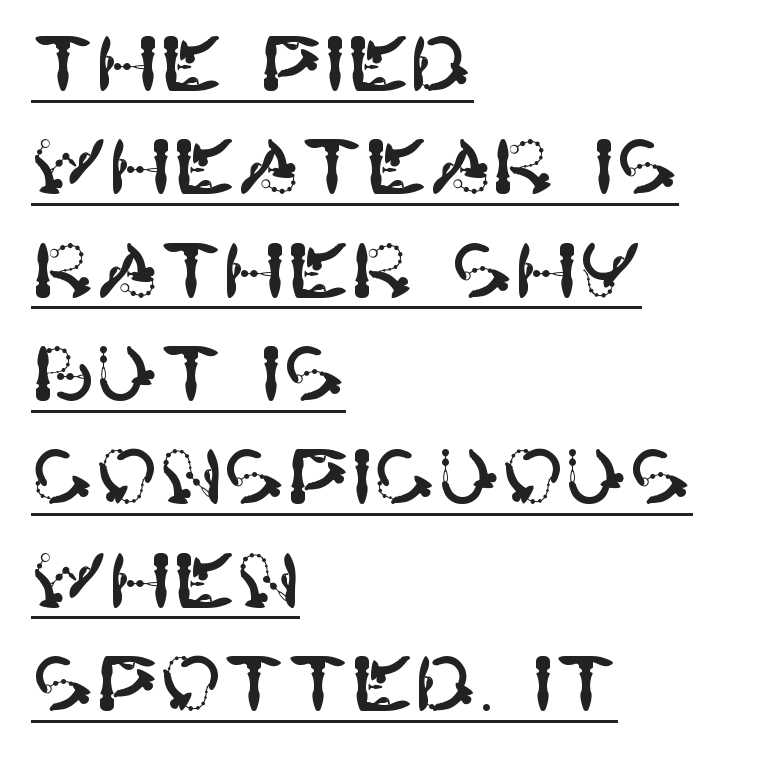
The image shows 76 px sans-serif type, upright; set left-aligned, normal line spacing (1.36x), normal letter spacing, underlined; high stroke contrast and a large x-height.
